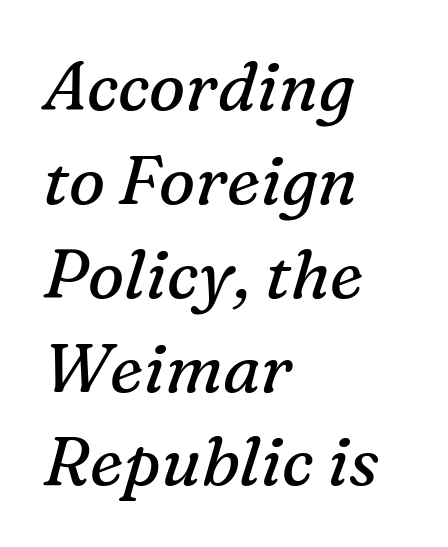
Leftover space on each line is placed entirely after the last word. What's the leading like? Ordinary, nothing unusual. The strokes carry an ordinary text weight at most. Posture: slanted. Is this a fixed-width face? No — the glyphs have proportional, varying widths.
